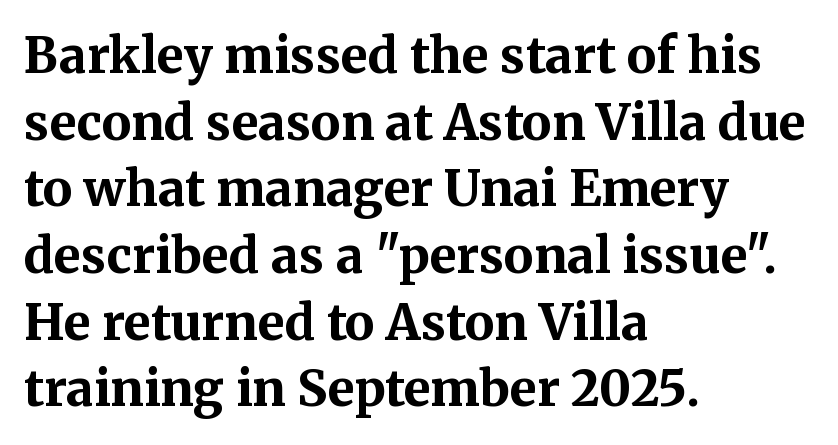
The image shows 49 px bold serif type, upright; set left-aligned, normal line spacing (1.36x), normal letter spacing, not underlined; medium stroke contrast and a medium x-height.
